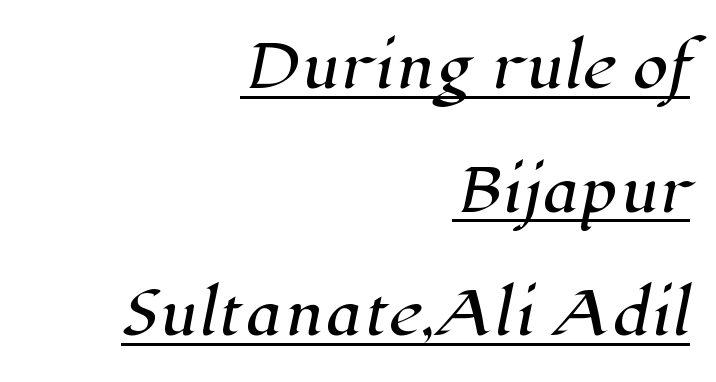
These lines are composed in type with serifs. The letterforms sit shoulder to shoulder at normal distance. The designer dialed line spacing up above the default. Check the space under the baseline: a stroke is drawn there. Character widths vary here, with narrow letters taking less room than wide ones.
